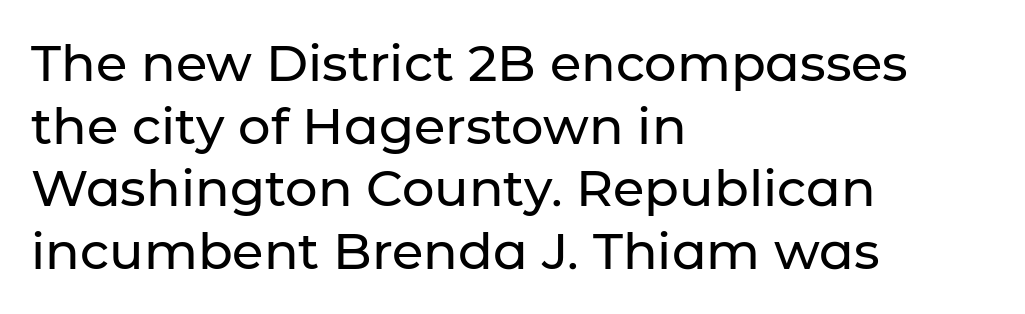
Q: Is the text italic (slanted)? A: No, it is upright.
Q: Is the typeface a serif or a sans-serif typeface? A: Sans-serif.
Q: Is the text underlined? A: No.
Q: How is the paragraph aligned? A: Left-aligned.
Q: Is the spacing between letters normal or unusually wide? A: Normal.
Q: Width (condensed, normal, or wide)? A: Normal.
Q: Stroke contrast? A: Low.
Q: x-height? A: Medium.
Q: Monospaced? A: No.
